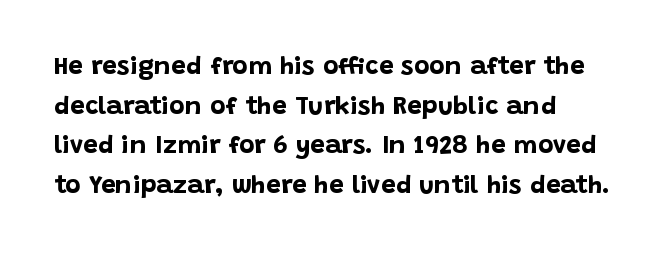
{"italic": "no", "bold": "yes", "underline": "no", "align": "left", "line_spacing": "normal", "line_spacing_ratio": 1.52, "letter_spacing": "normal", "letter_spacing_em": 0.0, "glyph_px": 26}
